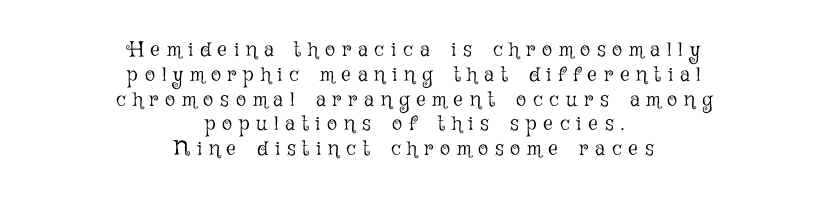
{"italic": "no", "bold": "no", "underline": "no", "align": "center", "line_spacing_ratio": 1.18, "letter_spacing": "wide", "letter_spacing_em": 0.33, "glyph_px": 21}
